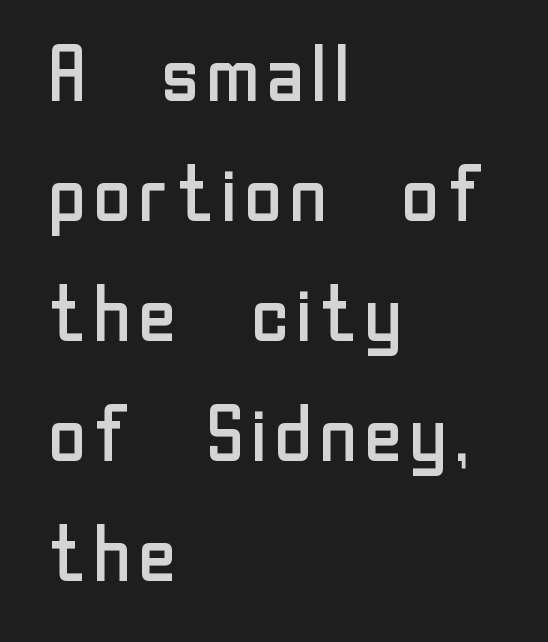
The image shows 77 px regular-weight sans-serif type, upright; set left-aligned, normal line spacing (1.56x), normal letter spacing, not underlined; low stroke contrast and a medium x-height.
